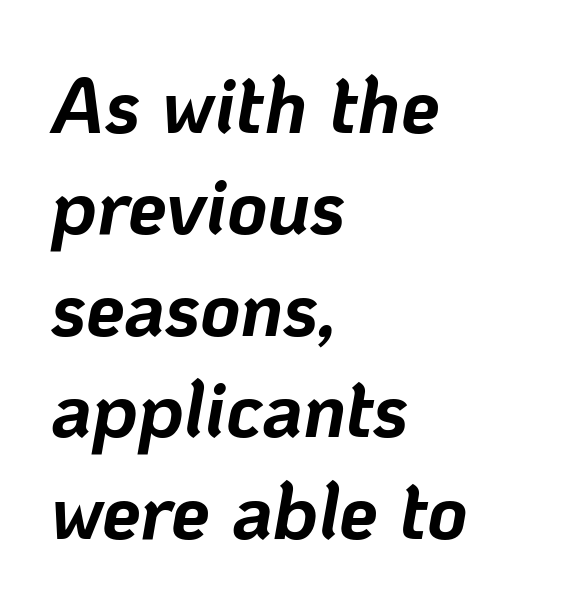
Q: Is the text bold? A: Yes.
Q: Is the text italic (slanted)? A: Yes, it leans right by about 10 degrees.
Q: Is the text underlined? A: No.
Q: How is the paragraph aligned? A: Left-aligned.
Q: Is the spacing between letters normal or unusually wide? A: Normal.
Q: Is the spacing between lines tight, normal or loose? A: Normal.
Q: Width (condensed, normal, or wide)? A: Normal.
Q: Stroke contrast? A: Low.
Q: x-height? A: Medium.
Q: Monospaced? A: No.
